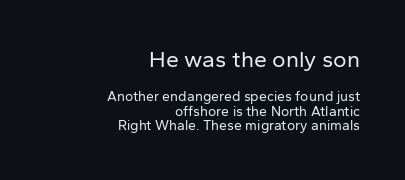
Q: Is the text bold? A: No.
Q: Is the text italic (slanted)? A: No, it is upright.
Q: Is the text underlined? A: No.
Q: How is the paragraph aligned? A: Right-aligned.
Q: Is the spacing between letters normal or unusually wide? A: Normal.
Q: Is the spacing between lines tight, normal or loose? A: Tight.
Q: Which block of text is set in a larger size, the first (top) or the second (bottom)? A: The first (top) one.
